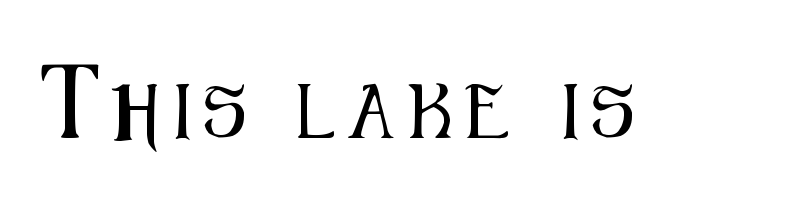
Q: Is the text italic (slanted)? A: No, it is upright.
Q: Is the text underlined? A: No.
Q: Is the spacing between letters normal or unusually wide? A: Unusually wide.
Q: Width (condensed, normal, or wide)? A: Condensed.
Q: Stroke contrast? A: Medium.
Q: x-height? A: Medium.
Q: Monospaced? A: No.
